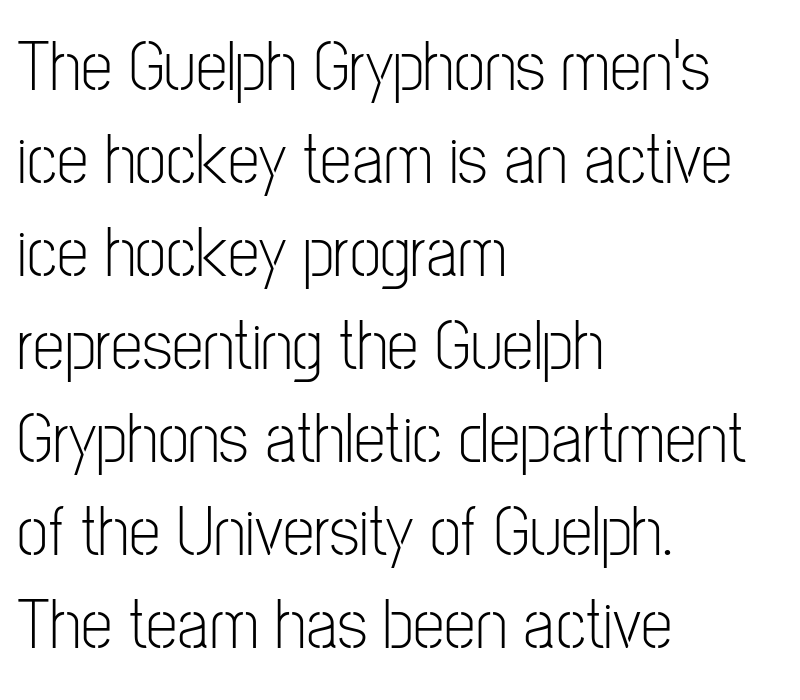
{"serif": "no", "italic": "no", "bold": "no", "weight": "light", "width": "condensed", "stroke_contrast": "low", "x_height": "medium", "monospaced": "no", "underline": "no", "align": "left", "line_spacing": "normal", "line_spacing_ratio": 1.31, "letter_spacing": "normal", "letter_spacing_em": 0.0, "glyph_px": 71}
